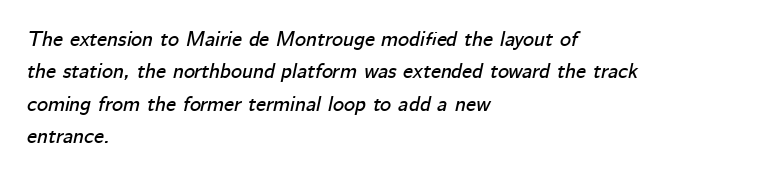
Look at the tracking — it's just the regular setting, nothing added. Unmarked baselines from the first word to the last. Casual observation: everything's shoved over to the left. Italic? Definitely — the glyphs are oblique.
